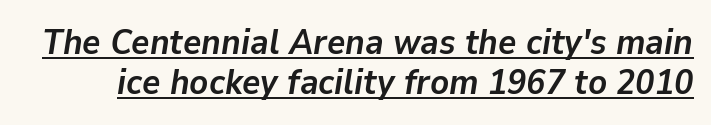
Q: Is the text bold? A: Yes.
Q: Is the text italic (slanted)? A: Yes, it leans right by about 9 degrees.
Q: Is the text underlined? A: Yes.
Q: Is the spacing between letters normal or unusually wide? A: Normal.
Q: Is the spacing between lines tight, normal or loose? A: Tight.
Q: Width (condensed, normal, or wide)? A: Normal.
Q: Stroke contrast? A: Low.
Q: x-height? A: Medium.
Q: Monospaced? A: No.
